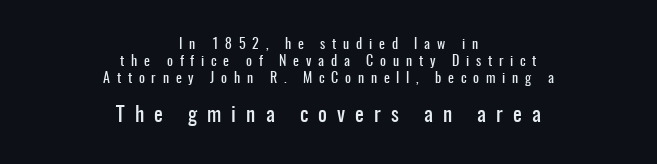
{"italic": "no", "underline": "no", "align": "center", "line_spacing_ratio": 1.21, "letter_spacing": "wide", "letter_spacing_em": 0.48, "larger_block": "second", "size_ratio": 1.5, "glyph_px": 21}
